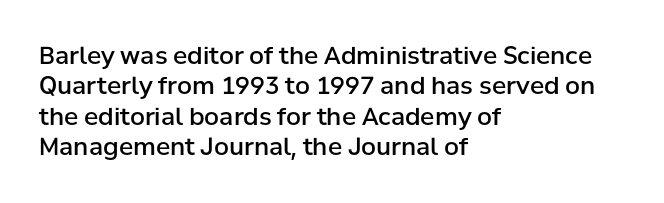
Q: Is the text bold? A: Semi-bold.
Q: Is the text italic (slanted)? A: No, it is upright.
Q: Is the text underlined? A: No.
Q: How is the paragraph aligned? A: Left-aligned.
Q: Is the spacing between letters normal or unusually wide? A: Normal.
Q: Is the spacing between lines tight, normal or loose? A: Normal.
